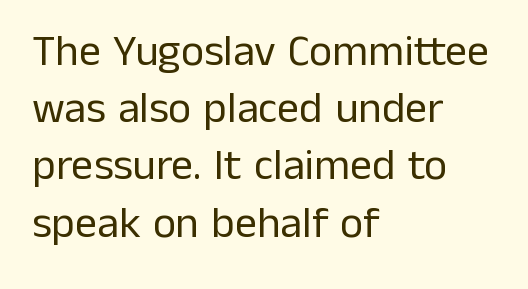
Q: Is the text bold? A: No.
Q: Is the text italic (slanted)? A: No, it is upright.
Q: Is the typeface a serif or a sans-serif typeface? A: Sans-serif.
Q: Is the text underlined? A: No.
Q: How is the paragraph aligned? A: Left-aligned.
Q: Is the spacing between letters normal or unusually wide? A: Normal.
Q: Is the spacing between lines tight, normal or loose? A: Normal.
Q: Width (condensed, normal, or wide)? A: Normal.
Q: Stroke contrast? A: Low.
Q: x-height? A: Medium.
Q: Monospaced? A: No.
